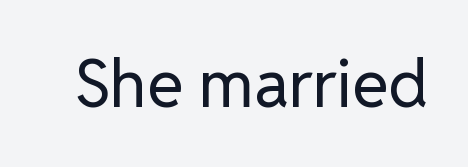
Stroke terminals: plain, sans-serif. Does the lettering tilt? It doesn't — this is upright. What stands out about the letter spacing? Nothing — it is the standard amount. The specimen omits any rule beneath the text block's lines.
